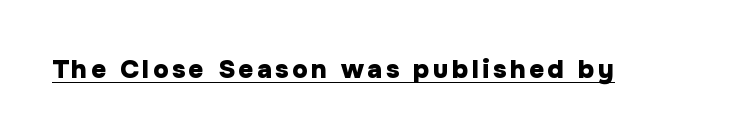
The image shows 26 px bold type, upright; set underlined.
